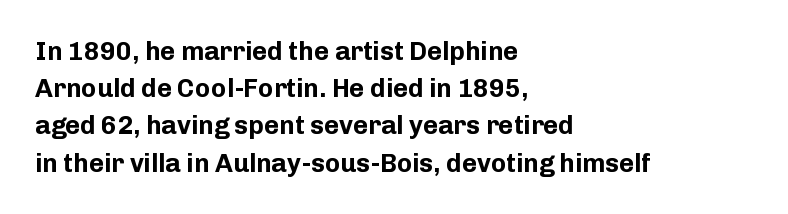
Notice how descenders clear the ascenders below comfortably — that's standard leading. Compared with an ordinary text face, these strokes are far heavier — a full bold. Compared with typical body copy, the letter spacing here is the same. Italic: no, the glyphs are upright roman. The rag falls on the right side of this text block. Descenders hang freely into open space.
